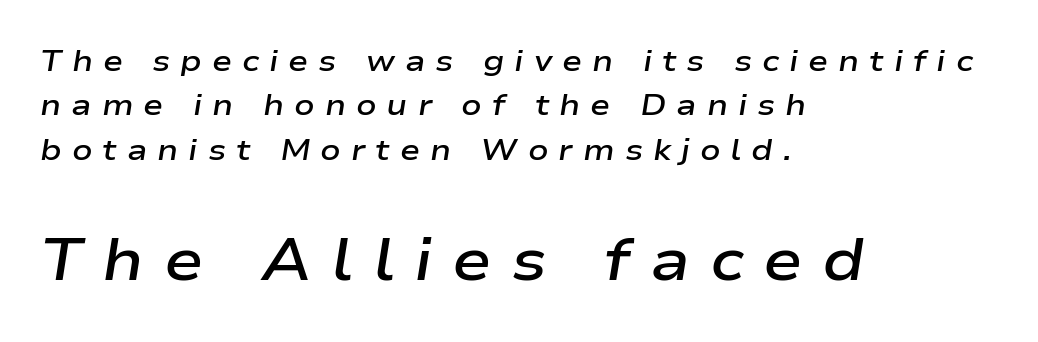
The image shows 59 px semibold, wide type, italic (leaning right); set left-aligned, normal line spacing (1.48x), unusually wide letter spacing (+0.33 em), not underlined; the second (bottom) block is 1.97x larger; low stroke contrast and a medium x-height.
